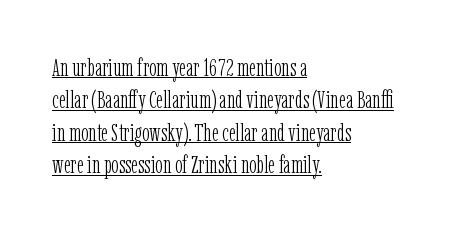
Q: Is the text bold? A: No.
Q: Is the text italic (slanted)? A: No, it is upright.
Q: Is the text underlined? A: Yes.
Q: How is the paragraph aligned? A: Left-aligned.
Q: Is the spacing between letters normal or unusually wide? A: Normal.
Q: Is the spacing between lines tight, normal or loose? A: Normal.
